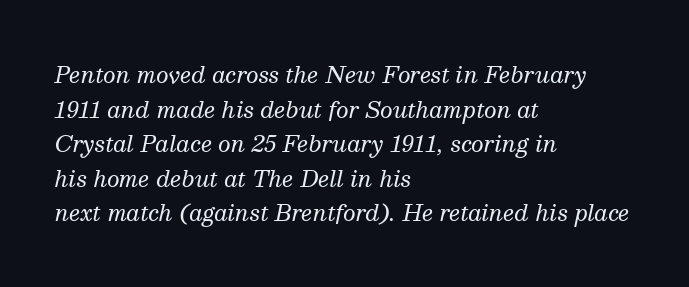
Q: Is the text bold? A: No.
Q: Is the text italic (slanted)? A: Yes, it leans right by about 13 degrees.
Q: Is the text underlined? A: No.
Q: How is the paragraph aligned? A: Left-aligned.
Q: Is the spacing between letters normal or unusually wide? A: Normal.
Q: Is the spacing between lines tight, normal or loose? A: Normal.
